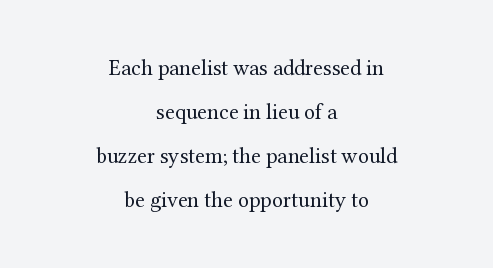
{"italic": "no", "bold": "no", "underline": "no", "align": "center", "line_spacing": "loose", "line_spacing_ratio": 2.0, "letter_spacing": "normal", "letter_spacing_em": 0.0, "glyph_px": 22}
